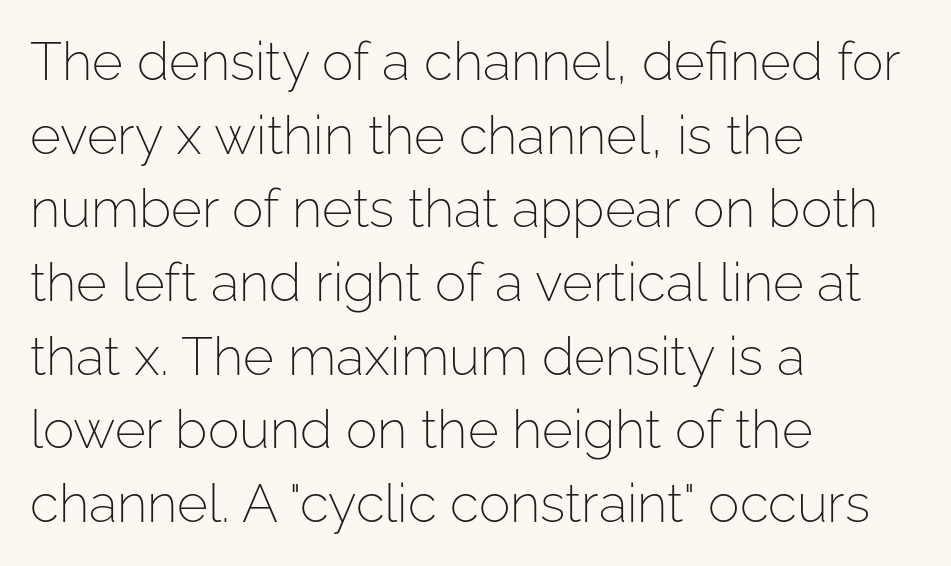
Check under the words: just untouched page. Do the letters lean? They stand straight. Spacing verdict: proportional, widths tailored to each character. Notice how the passage keeps a crisp vertical edge on the left only. Tracking here is standard; glyphs follow each other at the usual distance. This sample uses a sans-serif face.
